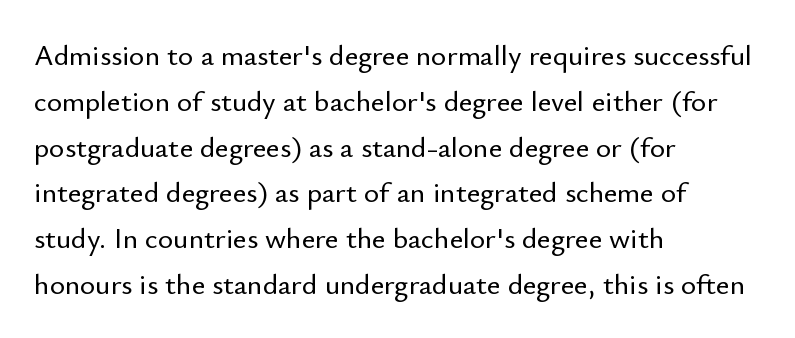
Q: Is the text italic (slanted)? A: No, it is upright.
Q: Is the typeface a serif or a sans-serif typeface? A: Sans-serif.
Q: Is the text underlined? A: No.
Q: How is the paragraph aligned? A: Left-aligned.
Q: Is the spacing between letters normal or unusually wide? A: Normal.
Q: Is the spacing between lines tight, normal or loose? A: Normal.
Q: Width (condensed, normal, or wide)? A: Normal.
Q: Stroke contrast? A: Low.
Q: x-height? A: Small.
Q: Monospaced? A: No.
